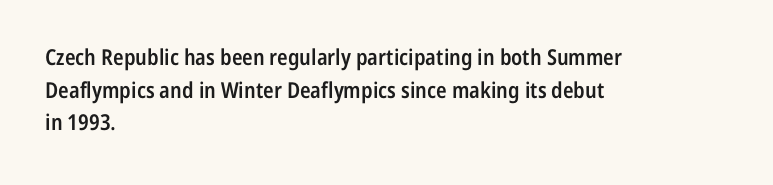
Q: Is the text bold? A: Semi-bold.
Q: Is the text italic (slanted)? A: No, it is upright.
Q: Is the text underlined? A: No.
Q: How is the paragraph aligned? A: Left-aligned.
Q: Is the spacing between letters normal or unusually wide? A: Normal.
Q: Is the spacing between lines tight, normal or loose? A: Normal.
